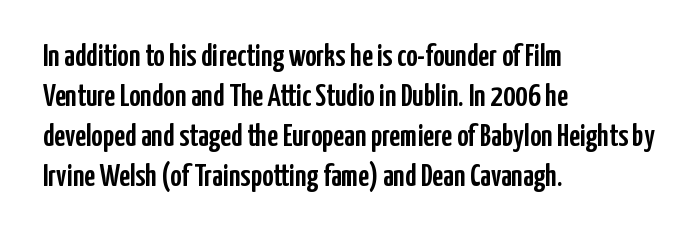
Proportional: the letters do not fall into vertical columns. This is the regular roman posture of the typeface. No feet cap the strokes, marking this as sans-serif type. Horizontal alignment here is leftward, the default for most running prose. Underlining? Definitely not there.
